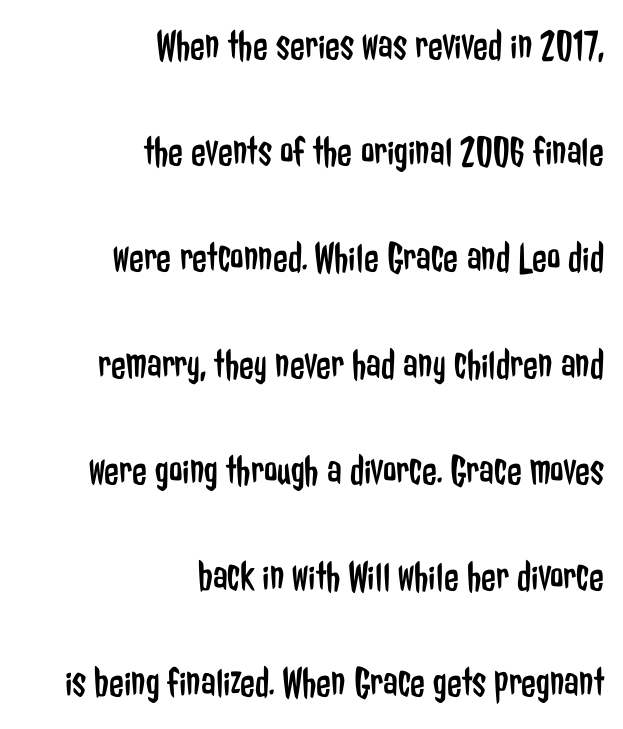
{"serif": "no", "italic": "no", "bold": "no", "weight": "regular", "width": "condensed", "stroke_contrast": "low", "x_height": "medium", "monospaced": "no", "underline": "no", "align": "right", "line_spacing": "loose", "line_spacing_ratio": 2.47, "letter_spacing": "normal", "letter_spacing_em": 0.0, "glyph_px": 43}
